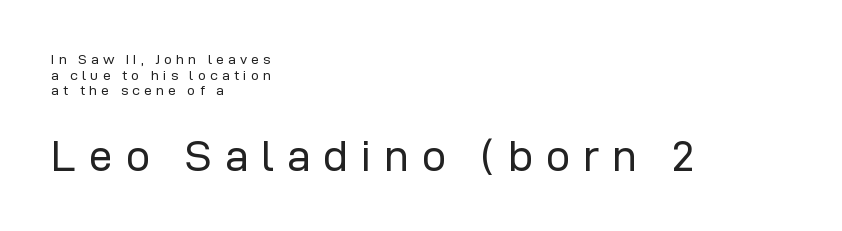
Q: Is the text bold? A: No.
Q: Is the text italic (slanted)? A: No, it is upright.
Q: Is the typeface a serif or a sans-serif typeface? A: Sans-serif.
Q: Is the text underlined? A: No.
Q: How is the paragraph aligned? A: Left-aligned.
Q: Is the spacing between letters normal or unusually wide? A: Unusually wide.
Q: Is the spacing between lines tight, normal or loose? A: Tight.
Q: Which block of text is set in a larger size, the first (top) or the second (bottom)? A: The second (bottom) one.
Q: Width (condensed, normal, or wide)? A: Normal.
Q: Stroke contrast? A: Low.
Q: x-height? A: Medium.
Q: Monospaced? A: No.
